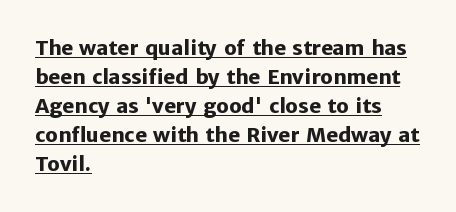
Q: Is the text bold? A: Yes.
Q: Is the text italic (slanted)? A: No, it is upright.
Q: Is the text underlined? A: Yes.
Q: How is the paragraph aligned? A: Left-aligned.
Q: Is the spacing between letters normal or unusually wide? A: Normal.
Q: Is the spacing between lines tight, normal or loose? A: Normal.
